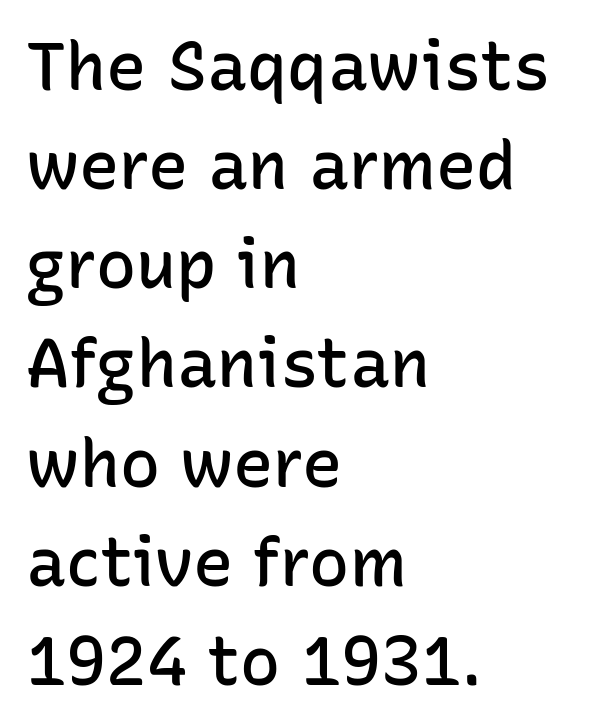
The image shows 67 px semibold sans-serif type, upright; set left-aligned, normal line spacing (1.48x), normal letter spacing, not underlined; low stroke contrast and a medium x-height.
